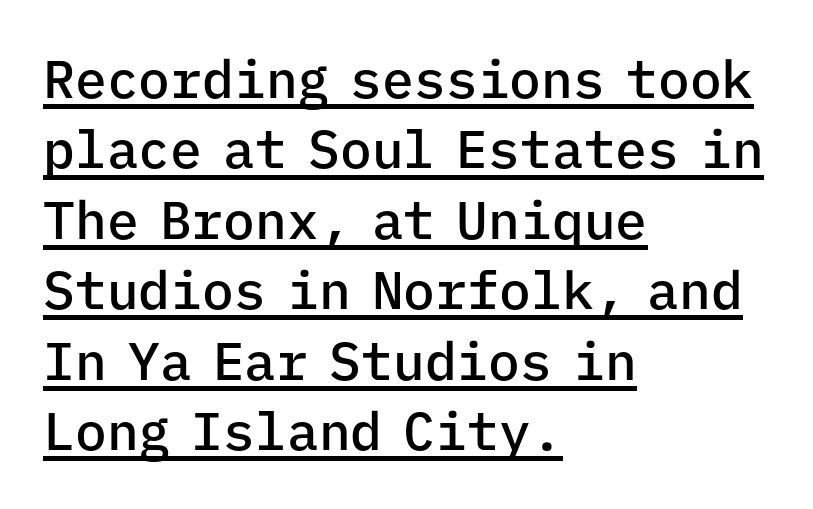
Q: Is the text bold? A: Semi-bold.
Q: Is the text italic (slanted)? A: No, it is upright.
Q: Is the typeface a serif or a sans-serif typeface? A: Sans-serif.
Q: Is the text underlined? A: Yes.
Q: How is the paragraph aligned? A: Left-aligned.
Q: Is the spacing between letters normal or unusually wide? A: Normal.
Q: Is the spacing between lines tight, normal or loose? A: Normal.
Q: Width (condensed, normal, or wide)? A: Normal.
Q: Stroke contrast? A: Low.
Q: x-height? A: Medium.
Q: Monospaced? A: Yes.
